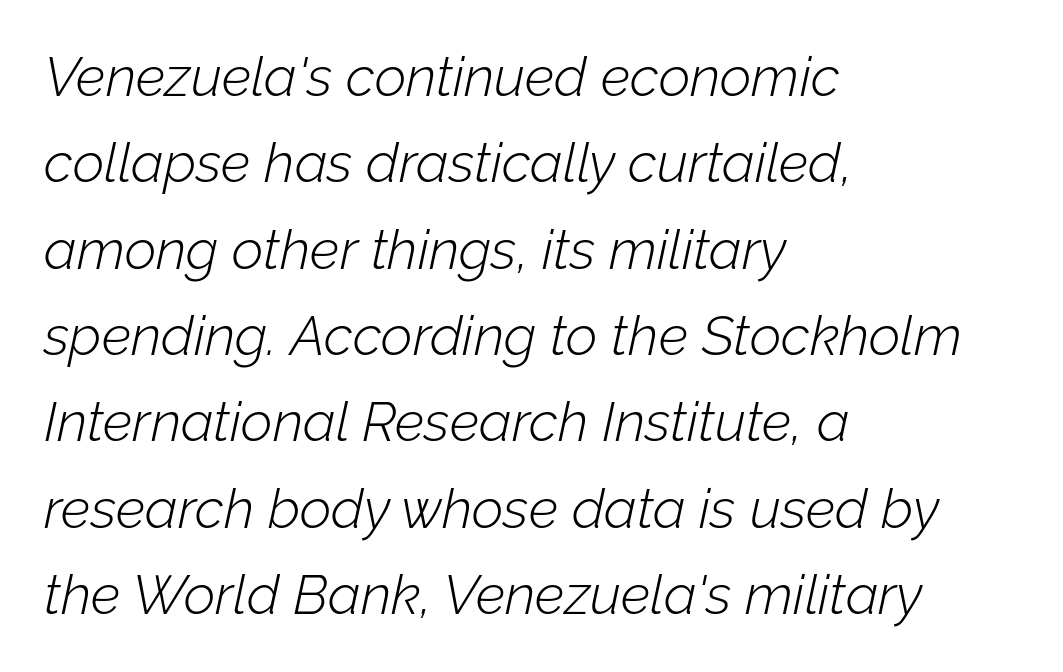
Q: Is the text bold? A: No.
Q: Is the text italic (slanted)? A: Yes, it leans right by about 12 degrees.
Q: Is the text underlined? A: No.
Q: How is the paragraph aligned? A: Left-aligned.
Q: Is the spacing between letters normal or unusually wide? A: Normal.
Q: Is the spacing between lines tight, normal or loose? A: Normal.
Q: Width (condensed, normal, or wide)? A: Normal.
Q: Stroke contrast? A: Low.
Q: x-height? A: Medium.
Q: Monospaced? A: No.
